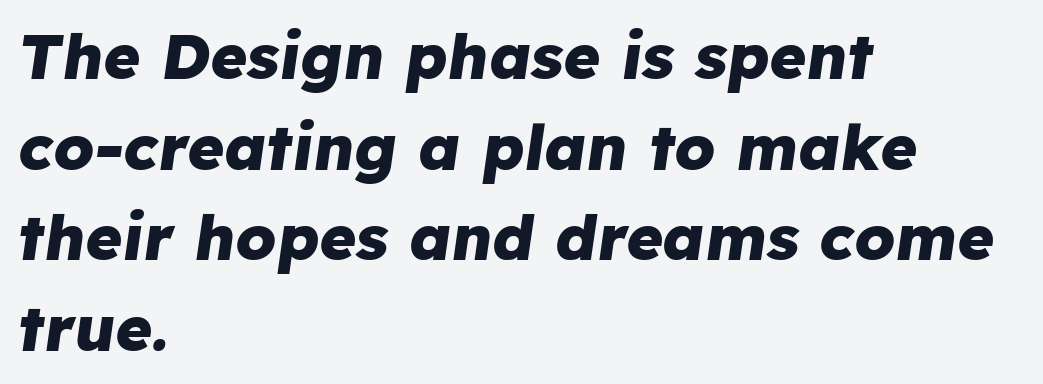
The image shows 63 px heavy type, italic (leaning right); set left-aligned, normal line spacing (1.44x), normal letter spacing, not underlined; low stroke contrast and a medium x-height.
